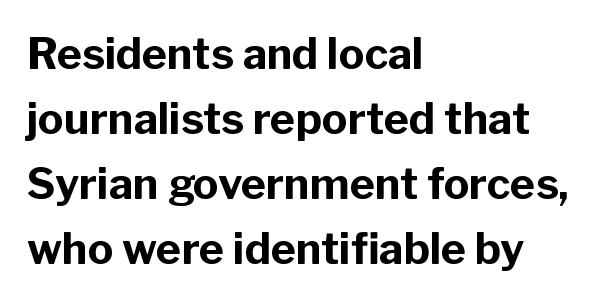
The image shows 43 px bold sans-serif type, upright; set left-aligned, normal line spacing (1.51x), normal letter spacing, not underlined; low stroke contrast and a medium x-height.
